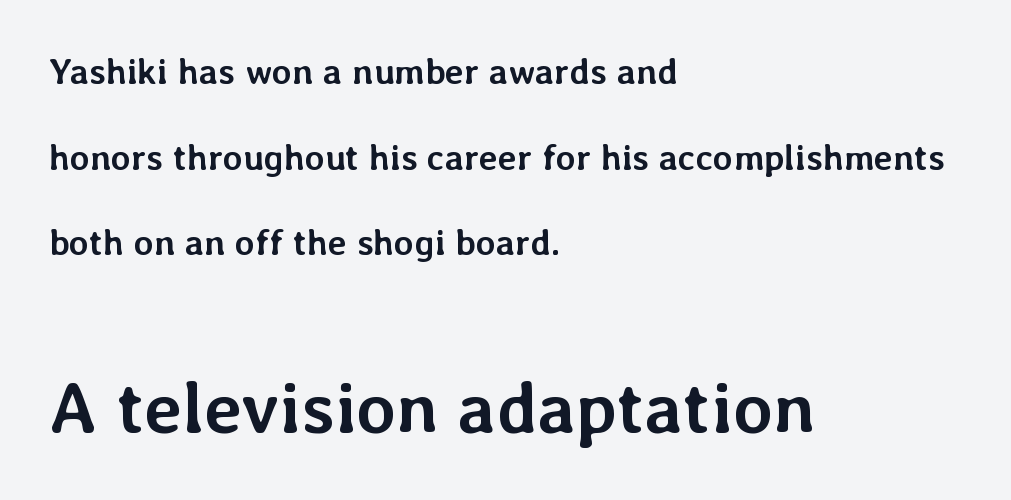
A typesetter would call this leading open, well beyond the default. In this sample the second text group is rendered at the bigger scale. The letters stand upright; this is a roman face. Check the space under the baseline: it is left empty. Each letter keeps its own natural width here, so spacing adapts to shape.
